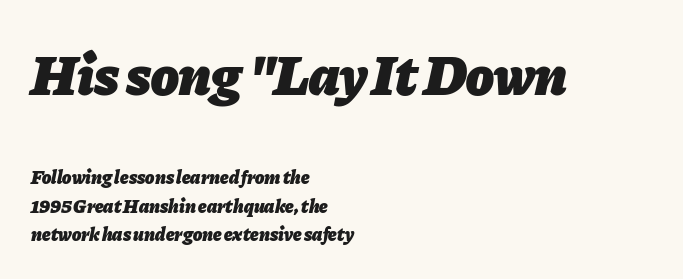
Q: Is the text bold? A: Yes.
Q: Is the text italic (slanted)? A: Yes, it leans right by about 11 degrees.
Q: Is the text underlined? A: No.
Q: How is the paragraph aligned? A: Left-aligned.
Q: Is the spacing between letters normal or unusually wide? A: Normal.
Q: Is the spacing between lines tight, normal or loose? A: Normal.
Q: Which block of text is set in a larger size, the first (top) or the second (bottom)? A: The first (top) one.
Q: Width (condensed, normal, or wide)? A: Normal.
Q: Stroke contrast? A: Low.
Q: x-height? A: Medium.
Q: Monospaced? A: No.
